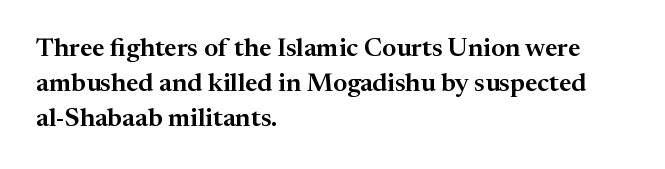
{"italic": "no", "underline": "no", "align": "left", "line_spacing": "normal", "line_spacing_ratio": 1.34, "letter_spacing": "normal", "letter_spacing_em": 0.0, "glyph_px": 26}
